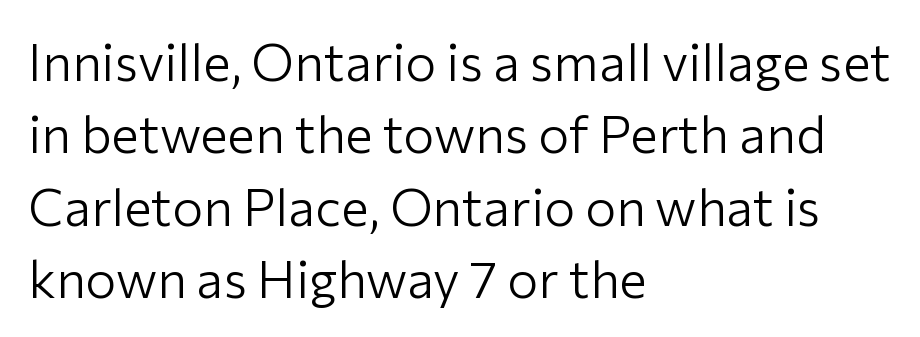
Q: Is the text bold? A: No.
Q: Is the text italic (slanted)? A: No, it is upright.
Q: Is the typeface a serif or a sans-serif typeface? A: Sans-serif.
Q: Is the text underlined? A: No.
Q: How is the paragraph aligned? A: Left-aligned.
Q: Is the spacing between letters normal or unusually wide? A: Normal.
Q: Is the spacing between lines tight, normal or loose? A: Normal.
Q: Width (condensed, normal, or wide)? A: Normal.
Q: Stroke contrast? A: Low.
Q: x-height? A: Medium.
Q: Monospaced? A: No.
